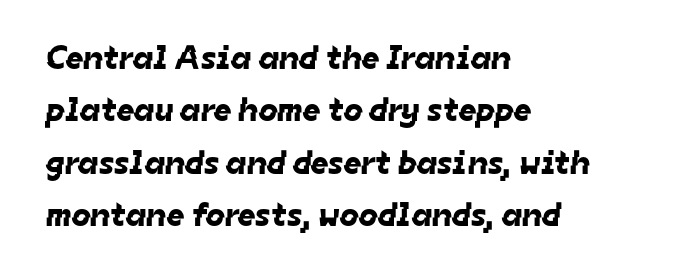
{"serif": "no", "width": "normal", "stroke_contrast": "low", "x_height": "medium", "monospaced": "no", "underline": "no", "align": "left", "line_spacing": "normal", "line_spacing_ratio": 1.54, "letter_spacing": "normal", "letter_spacing_em": 0.0, "glyph_px": 34}
